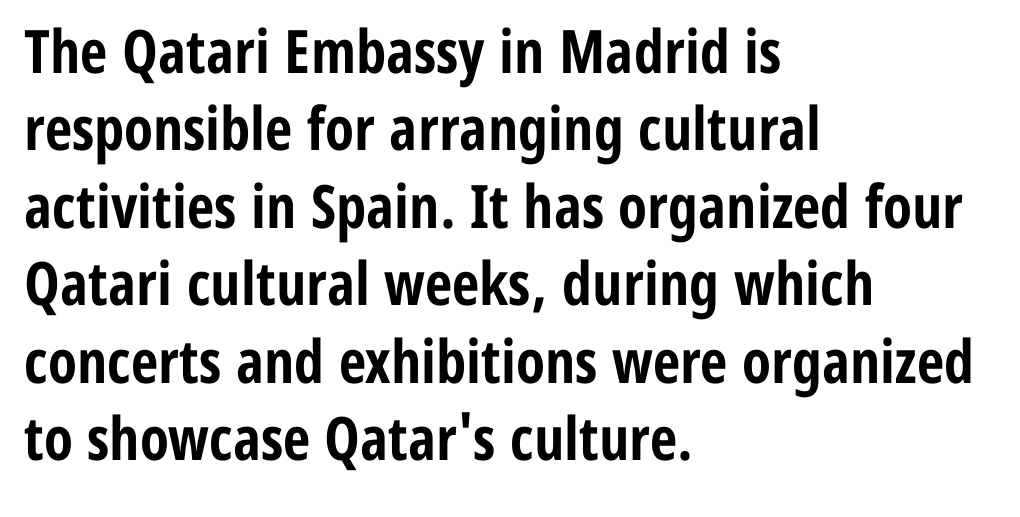
{"serif": "no", "italic": "no", "bold": "yes", "weight": "bold", "width": "condensed", "stroke_contrast": "low", "x_height": "medium", "monospaced": "no", "underline": "no", "align": "left", "line_spacing": "normal", "line_spacing_ratio": 1.29, "letter_spacing": "normal", "letter_spacing_em": 0.0, "glyph_px": 60}
